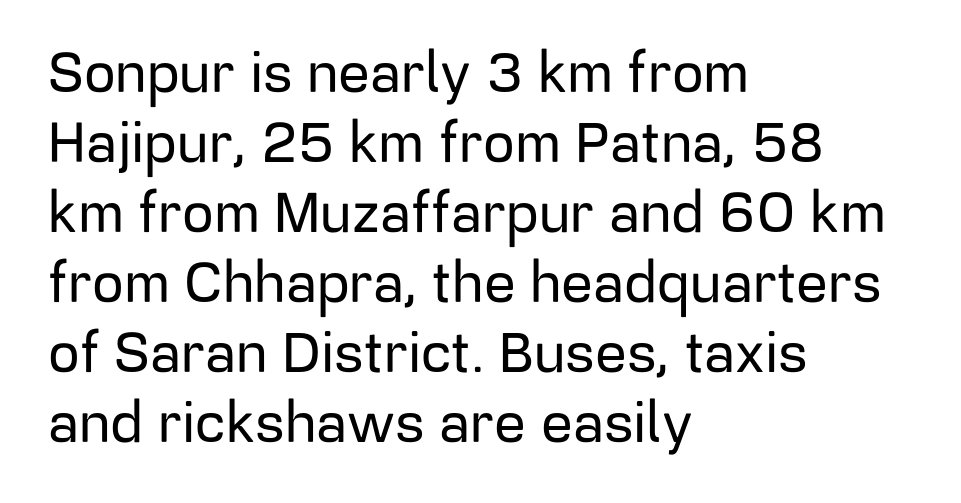
Default kerning and tracking; the words read as compact shapes. The rendering shows plain stroke endings on the letterforms — a sans-serif design. The letters stand straight up with perfectly vertical stems. The lines are quadded left.
